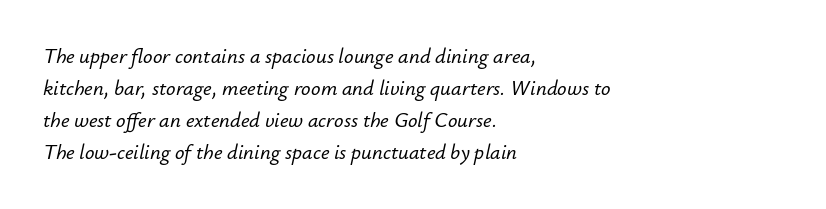
Q: Is the text italic (slanted)? A: Yes, it leans right by about 12 degrees.
Q: Is the text underlined? A: No.
Q: How is the paragraph aligned? A: Left-aligned.
Q: Is the spacing between letters normal or unusually wide? A: Normal.
Q: Is the spacing between lines tight, normal or loose? A: Normal.
